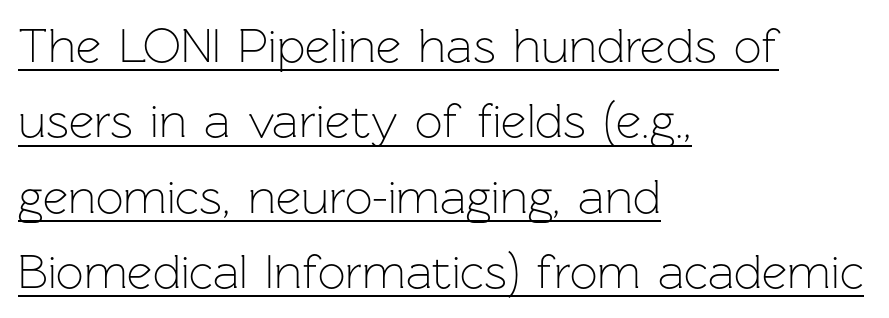
The image shows 49 px light sans-serif type, upright; set left-aligned, normal line spacing (1.54x), normal letter spacing, underlined; low stroke contrast and a medium x-height.
